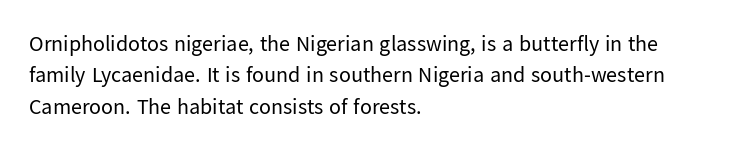
{"italic": "no", "bold": "no", "underline": "no", "align": "left", "line_spacing": "normal", "line_spacing_ratio": 1.43, "letter_spacing": "normal", "letter_spacing_em": 0.0, "glyph_px": 22}
